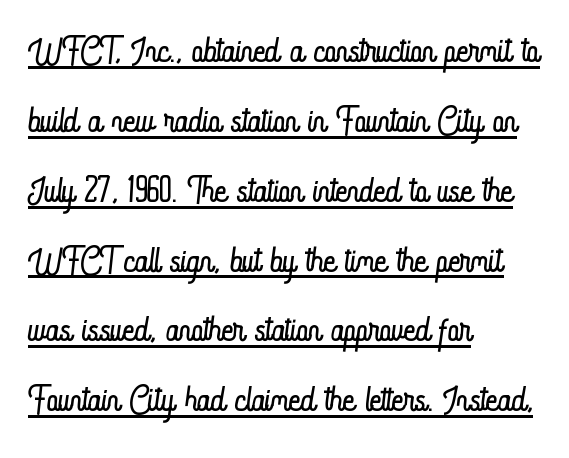
Q: Is the text bold? A: No.
Q: Is the text underlined? A: Yes.
Q: How is the paragraph aligned? A: Left-aligned.
Q: Is the spacing between letters normal or unusually wide? A: Normal.
Q: Is the spacing between lines tight, normal or loose? A: Normal.
Q: Width (condensed, normal, or wide)? A: Condensed.
Q: Stroke contrast? A: Low.
Q: x-height? A: Small.
Q: Monospaced? A: No.
